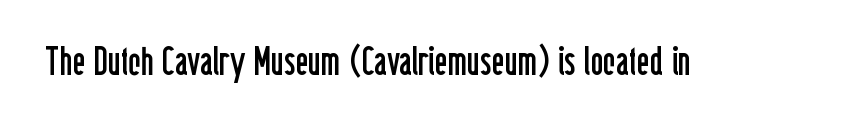
Q: Is the text bold? A: No.
Q: Is the text italic (slanted)? A: No, it is upright.
Q: Is the typeface a serif or a sans-serif typeface? A: Sans-serif.
Q: Is the text underlined? A: No.
Q: Is the spacing between letters normal or unusually wide? A: Normal.
Q: Width (condensed, normal, or wide)? A: Condensed.
Q: Stroke contrast? A: Low.
Q: x-height? A: Medium.
Q: Monospaced? A: No.
